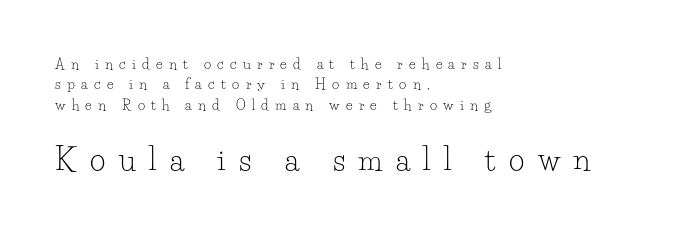
Q: Is the text bold? A: No.
Q: Is the text italic (slanted)? A: No, it is upright.
Q: Is the typeface a serif or a sans-serif typeface? A: Serif.
Q: Is the text underlined? A: No.
Q: How is the paragraph aligned? A: Left-aligned.
Q: Is the spacing between letters normal or unusually wide? A: Unusually wide.
Q: Is the spacing between lines tight, normal or loose? A: Normal.
Q: Which block of text is set in a larger size, the first (top) or the second (bottom)? A: The second (bottom) one.
Q: Width (condensed, normal, or wide)? A: Normal.
Q: Stroke contrast? A: Low.
Q: x-height? A: Small.
Q: Monospaced? A: No.
